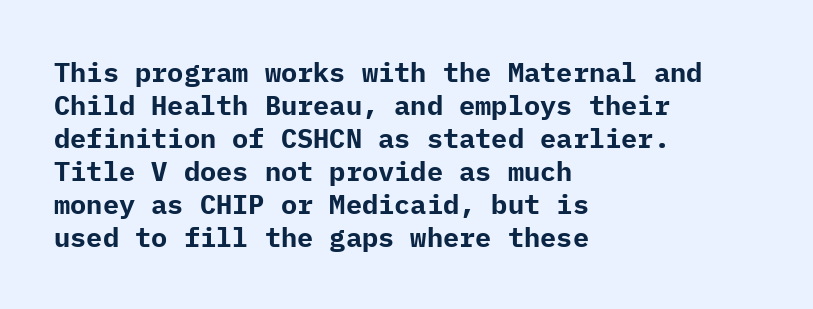
Words float on clear page, feet unadorned. Does the lettering tilt? It doesn't — this is upright. Visually the block forms a straight wall on the left and a jagged coastline on the right. These words are printed bold, with thick strokes throughout. Characters follow at the spacing the type designer built in.
